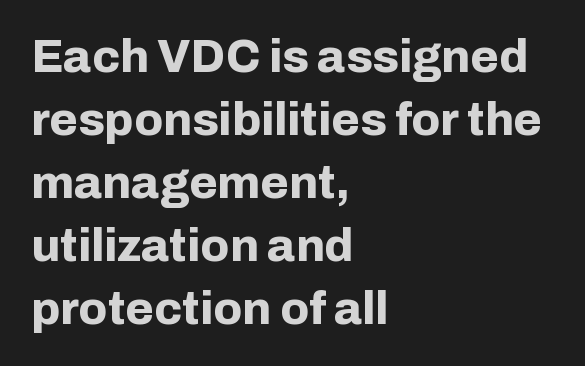
Q: Is the text bold? A: Yes.
Q: Is the text italic (slanted)? A: No, it is upright.
Q: Is the typeface a serif or a sans-serif typeface? A: Sans-serif.
Q: Is the text underlined? A: No.
Q: How is the paragraph aligned? A: Left-aligned.
Q: Is the spacing between letters normal or unusually wide? A: Normal.
Q: Is the spacing between lines tight, normal or loose? A: Normal.
Q: Width (condensed, normal, or wide)? A: Normal.
Q: Stroke contrast? A: Low.
Q: x-height? A: Medium.
Q: Monospaced? A: No.
